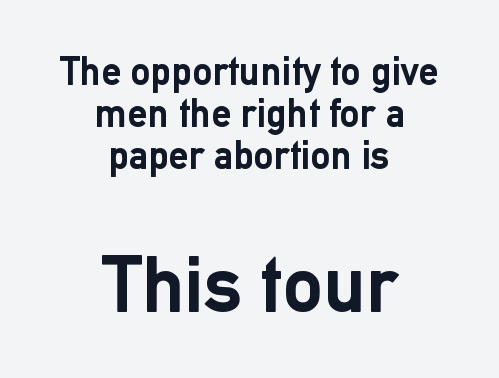
Q: Is the text bold? A: Yes.
Q: Is the text italic (slanted)? A: No, it is upright.
Q: Is the typeface a serif or a sans-serif typeface? A: Sans-serif.
Q: Is the text underlined? A: No.
Q: How is the paragraph aligned? A: Centered.
Q: Is the spacing between letters normal or unusually wide? A: Normal.
Q: Is the spacing between lines tight, normal or loose? A: Tight.
Q: Which block of text is set in a larger size, the first (top) or the second (bottom)? A: The second (bottom) one.
Q: Width (condensed, normal, or wide)? A: Normal.
Q: Stroke contrast? A: Low.
Q: x-height? A: Medium.
Q: Monospaced? A: No.
